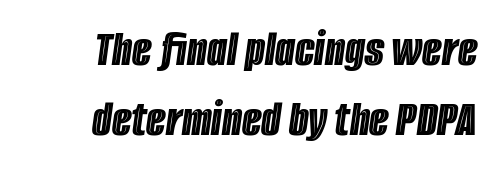
{"italic": "yes", "lean": "right", "slant_degrees": 8, "width": "condensed", "x_height": "large", "monospaced": "no", "underline": "no", "align": "right", "line_spacing": "normal", "line_spacing_ratio": 1.38, "letter_spacing": "normal", "letter_spacing_em": 0.0, "glyph_px": 51}
